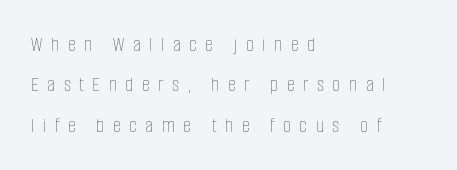
The image shows 22 px text type, upright; set left-aligned, line spacing 1.83x, unusually wide letter spacing (+0.39 em), not underlined.
